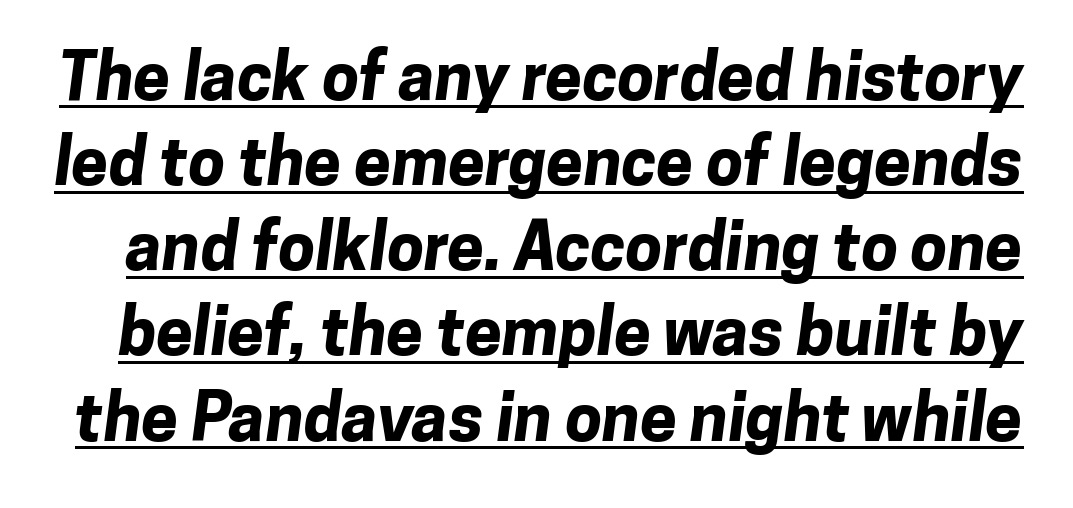
Summary of weight: heavy, a full bold. Is this a sans? Yes — the strokes have no serifs. Normally led — the rows are evenly, conventionally spaced. Beneath each row of characters lies a ruled line. Glyph-to-glyph distance matches everyday printed text.
